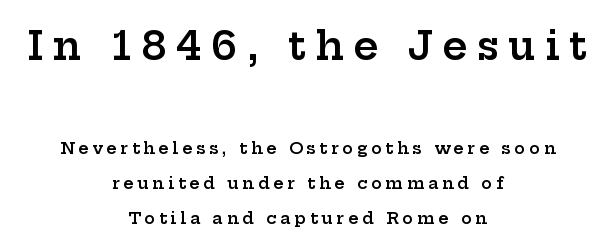
Does the bottom block carry the larger type? No, the top block does. These words are printed semibold, heavier than regular yet not bold. Do the characters align in a grid? No, the font is proportional. The specimen omits any rule beneath the text block's lines. Glyph-to-glyph distance is far greater than everyday printed text.
